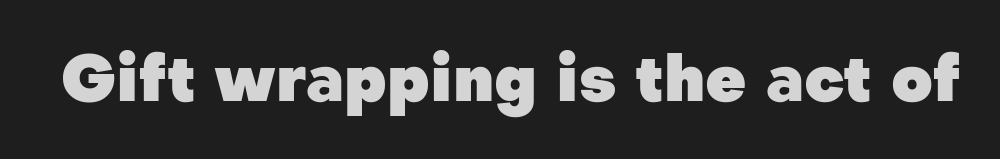
Between one letter and the next there's only the usual sliver of space. Note the varied advance widths — an 'i' is clearly narrower than an 'm'. Rendered with straight, roman letterforms. Beneath every word, the page is bare. Plenty of ink on the page — the face is bold.
